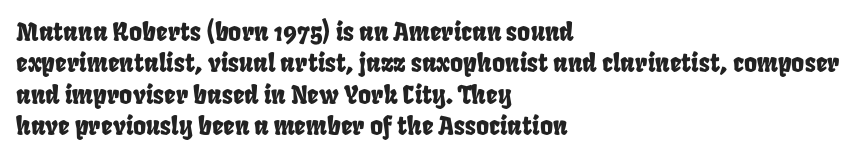
Casual observation: everything's shoved over to the left. Unmarked baselines from the first word to the last. Nobody touched the tracking dial on this one. Horizontal bands of white between lines are of average thickness.
